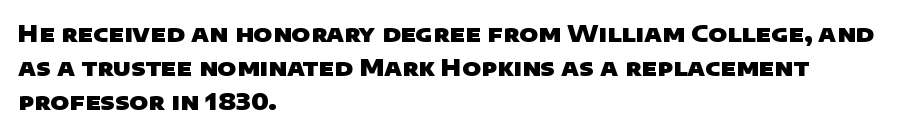
Normally led — the rows are evenly, conventionally spaced. In CSS terms this would be text-align: left. The passage shown is not underscored anywhere. The rendering keeps characters at their native spacing. The rendering uses a bold face; every stroke is thick and dark.
